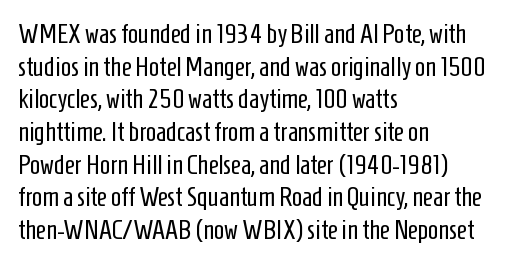
What stands out about the letter spacing? Nothing — it is the standard amount. This is not heavy type; no bold has been used. Just letters on the line, the space beneath them empty. Notice how the stems are strictly vertical — no italics here. This rendering uses left alignment, leaving the right contour irregular.
